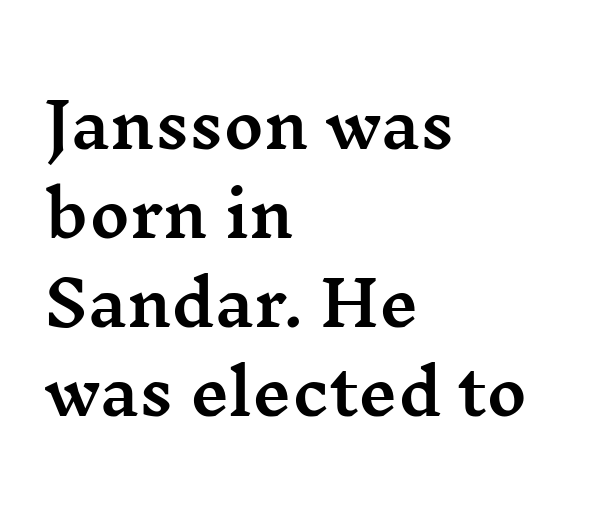
{"serif": "yes", "italic": "no", "width": "wide", "stroke_contrast": "medium", "x_height": "medium", "monospaced": "no", "underline": "no", "align": "left", "line_spacing": "normal", "line_spacing_ratio": 1.46, "letter_spacing": "normal", "letter_spacing_em": 0.0, "glyph_px": 61}
